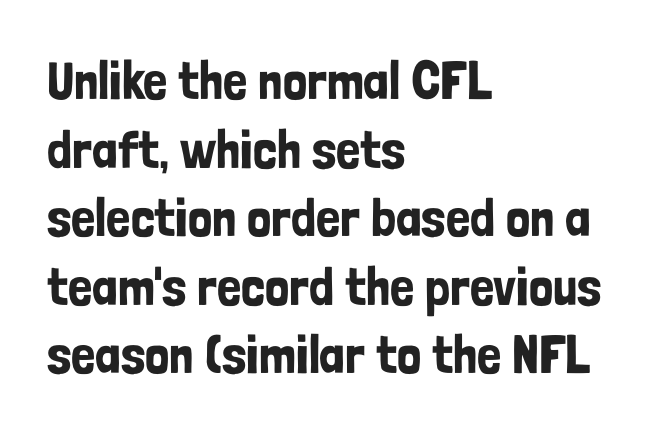
The lines in this sample share a left origin and differ only in where they stop. Bare-footed words on every line. Characters follow at the spacing the type designer built in. Designer's note — italics off, roman on. The rendering shows plain stroke endings on the letterforms — a sans-serif design.
